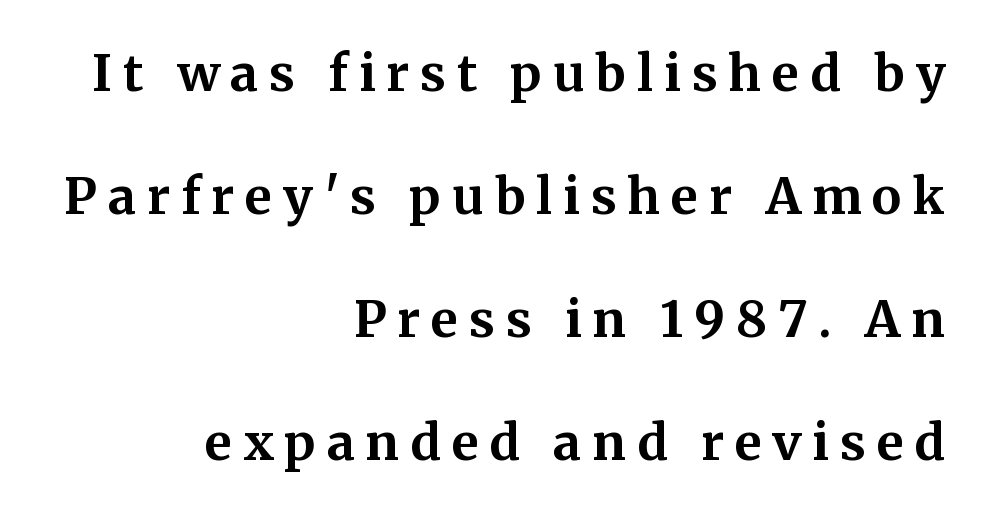
The lines are spread far apart with generous leading. Unlike a clean sans, this face finishes its strokes with serifs. Compared with an ordinary text face, these strokes are far heavier — a full bold. Beneath every word, the page is bare.
